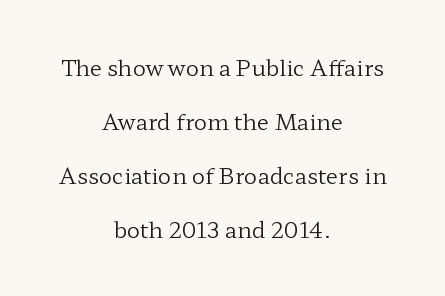
{"italic": "no", "bold": "no", "underline": "no", "align": "center", "line_spacing": "loose", "line_spacing_ratio": 2.46, "letter_spacing": "normal", "letter_spacing_em": 0.0, "glyph_px": 22}
